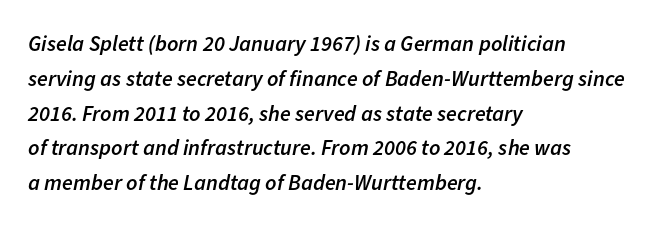
{"italic": "yes", "lean": "right", "slant_degrees": 11, "bold": "semi", "underline": "no", "align": "left", "line_spacing": "normal", "line_spacing_ratio": 1.58, "letter_spacing": "normal", "letter_spacing_em": 0.0, "glyph_px": 22}
